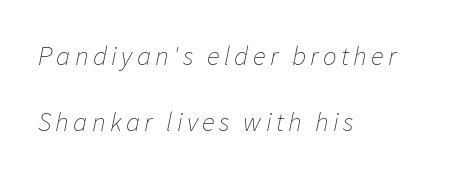
Weight class: somewhere from thin through regular. Quick note: italic. Leading: increased. Which margin do the lines hug? The left one — the right edge is uneven.
